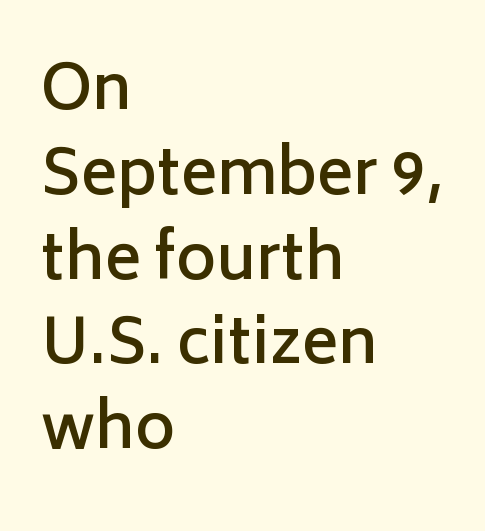
{"serif": "no", "italic": "no", "bold": "semi", "weight": "semibold", "width": "normal", "stroke_contrast": "low", "x_height": "medium", "monospaced": "no", "underline": "no", "align": "left", "line_spacing": "normal", "line_spacing_ratio": 1.39, "letter_spacing": "normal", "letter_spacing_em": 0.0, "glyph_px": 61}
